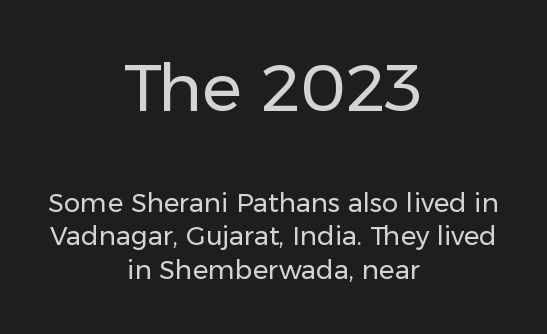
The image shows 66 px regular-weight sans-serif type, upright; set centered, normal line spacing (1.3x), normal letter spacing, not underlined; the first (top) block is 2.54x larger; low stroke contrast and a medium x-height.
